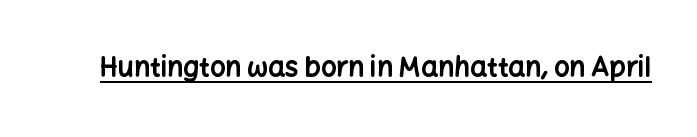
The letters stand straight up with perfectly vertical stems. Between one letter and the next there's only the usual sliver of space. Underlining? Definitely there. Strokes here are thick enough to call this a true bold.
